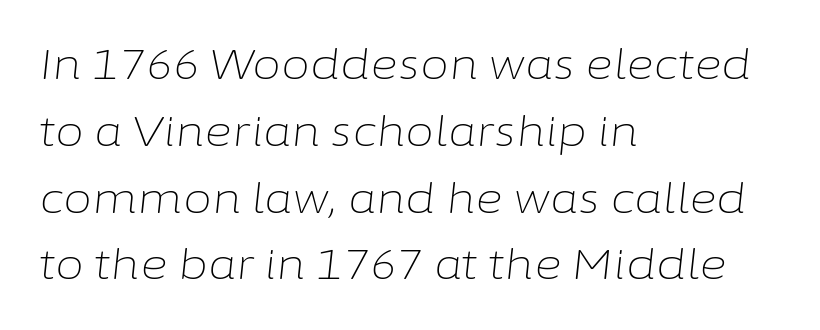
The image shows 42 px light type, italic (leaning right); set left-aligned, normal line spacing (1.59x), normal letter spacing, not underlined; low stroke contrast and a medium x-height.
